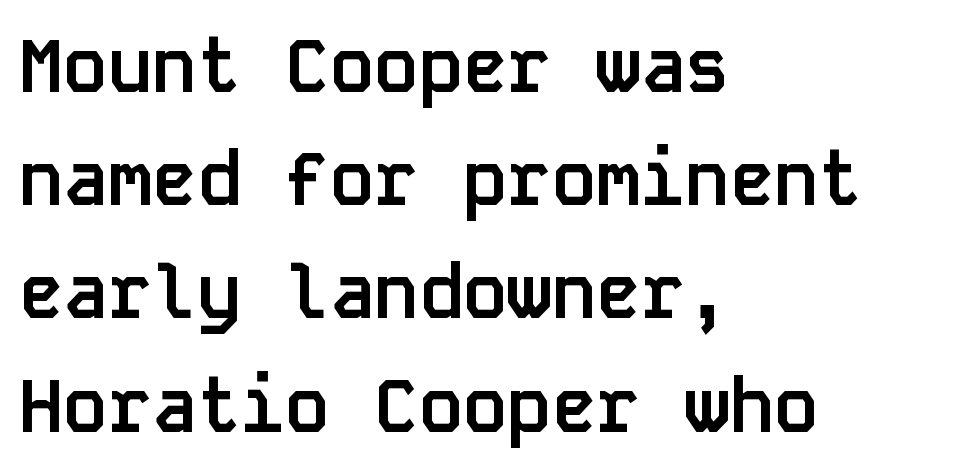
Successive baselines arrive at the customary interval. A typesetter would call this zero additional tracking. The letters are bold, with thick, heavy strokes. Short and long lines alike share a common starting point at left.
